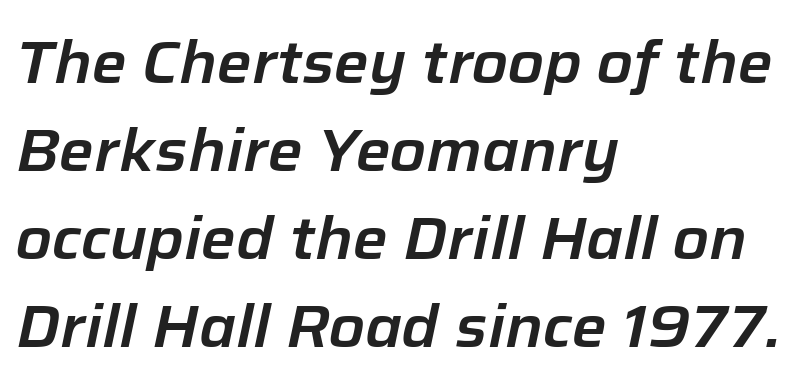
Q: Is the text italic (slanted)? A: Yes, it leans right by about 12 degrees.
Q: Is the text underlined? A: No.
Q: How is the paragraph aligned? A: Left-aligned.
Q: Is the spacing between letters normal or unusually wide? A: Normal.
Q: Is the spacing between lines tight, normal or loose? A: Normal.
Q: Width (condensed, normal, or wide)? A: Normal.
Q: Stroke contrast? A: Low.
Q: x-height? A: Medium.
Q: Monospaced? A: No.
